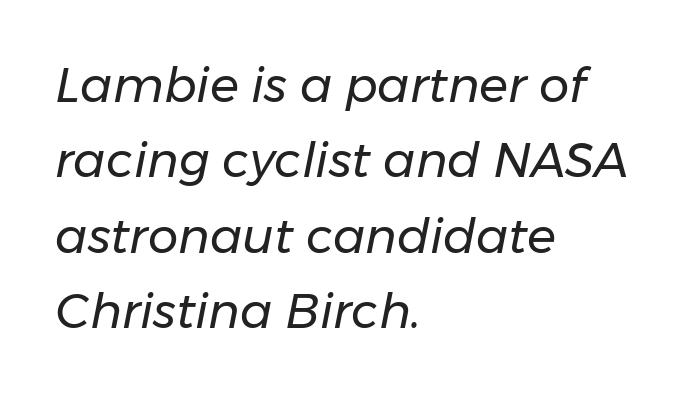
The image shows 48 px regular-weight type, italic (leaning right); set left-aligned, normal line spacing (1.57x), normal letter spacing, not underlined; low stroke contrast and a medium x-height.
